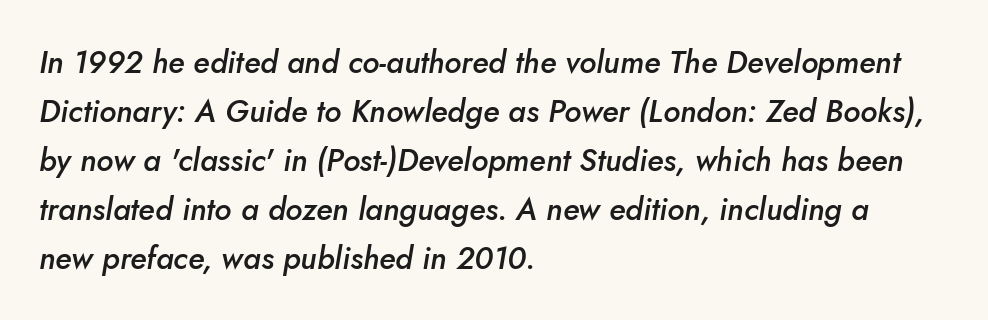
The whole block is typeset with a tilt. The horizontal fit of the characters is conventional and even. Reading down the column, the eye jumps a familiar distance to each next line. Emphasis by weight is partial: semibold. Here the designer chose a conventional face with non-uniform glyph widths. Only glyphs here, with clear space below each row.
